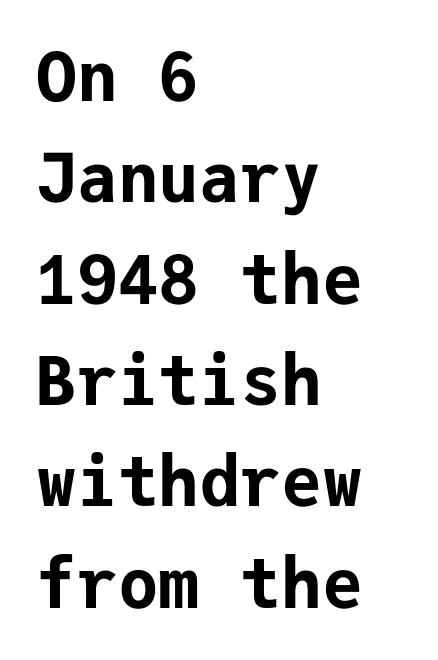
Q: Is the text bold? A: Yes.
Q: Is the text italic (slanted)? A: No, it is upright.
Q: Is the typeface a serif or a sans-serif typeface? A: Sans-serif.
Q: Is the text underlined? A: No.
Q: How is the paragraph aligned? A: Left-aligned.
Q: Is the spacing between letters normal or unusually wide? A: Normal.
Q: Is the spacing between lines tight, normal or loose? A: Normal.
Q: Width (condensed, normal, or wide)? A: Normal.
Q: Stroke contrast? A: Low.
Q: x-height? A: Medium.
Q: Monospaced? A: Yes.
